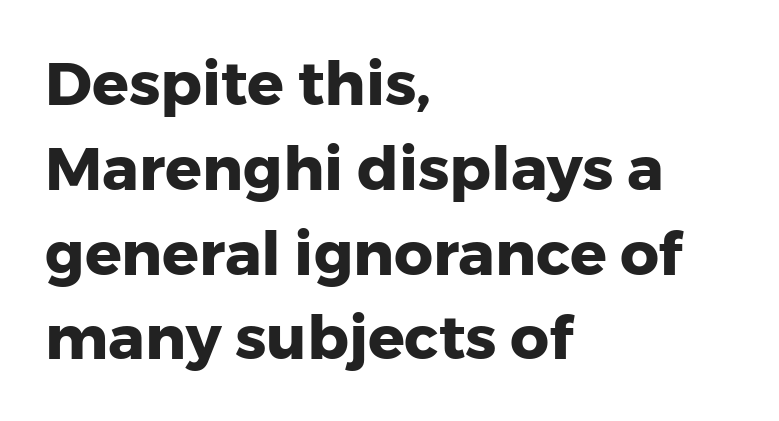
This rendering features lettering with no underline. You could not count columns in this text — the font is proportionally spaced. This rendering leaves character spacing at its baseline value. Does the copy run flush right? No — it runs flush left. Strong, thick strokes mark this as bold type. The leading is moderate, giving the passage an even texture.
